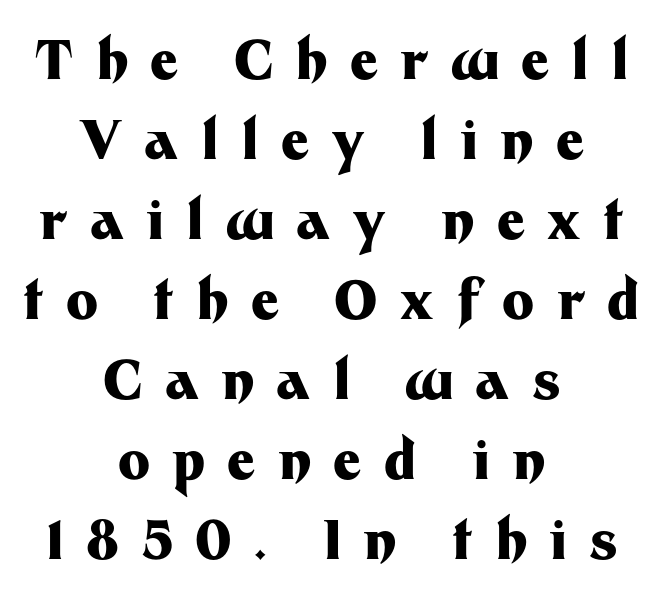
Q: Is the text bold? A: Yes.
Q: Is the text italic (slanted)? A: No, it is upright.
Q: Is the typeface a serif or a sans-serif typeface? A: Sans-serif.
Q: Is the text underlined? A: No.
Q: How is the paragraph aligned? A: Centered.
Q: Is the spacing between letters normal or unusually wide? A: Unusually wide.
Q: Is the spacing between lines tight, normal or loose? A: Normal.
Q: Width (condensed, normal, or wide)? A: Normal.
Q: Stroke contrast? A: Medium.
Q: x-height? A: Medium.
Q: Monospaced? A: No.
